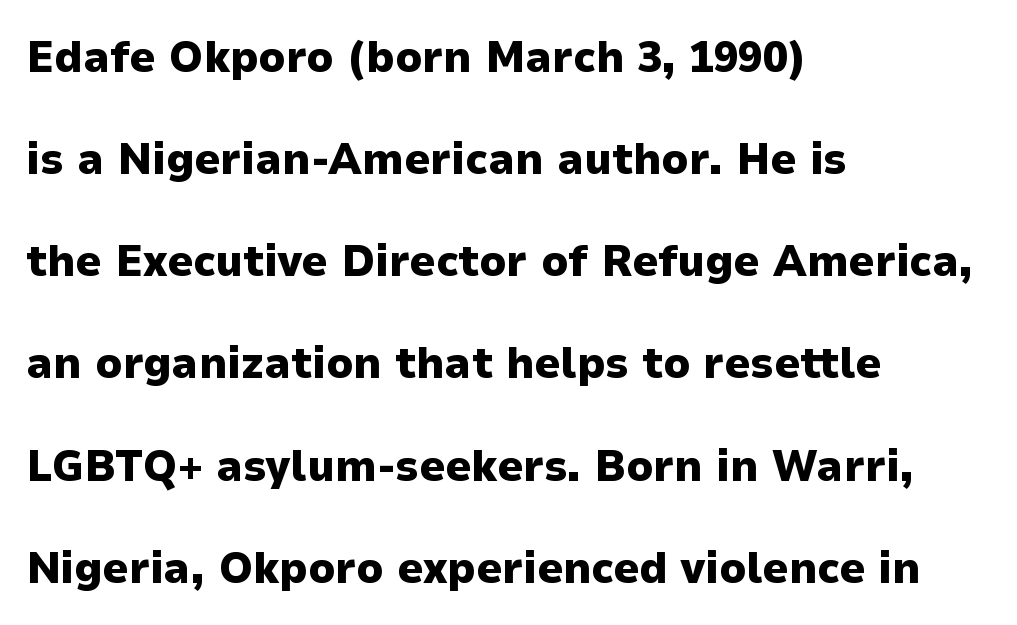
{"serif": "no", "italic": "no", "bold": "yes", "weight": "heavy", "width": "normal", "stroke_contrast": "low", "x_height": "medium", "monospaced": "no", "underline": "no", "align": "left", "line_spacing": "loose", "line_spacing_ratio": 2.27, "letter_spacing": "normal", "letter_spacing_em": 0.0, "glyph_px": 45}
